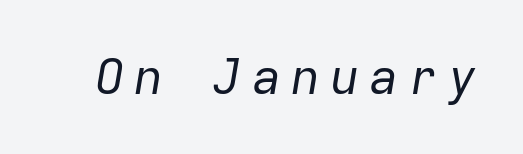
{"italic": "yes", "lean": "right", "slant_degrees": 9, "bold": "no", "weight": "regular", "width": "normal", "stroke_contrast": "low", "x_height": "medium", "monospaced": "yes", "underline": "no", "letter_spacing": "wide", "letter_spacing_em": 0.2, "glyph_px": 49}
